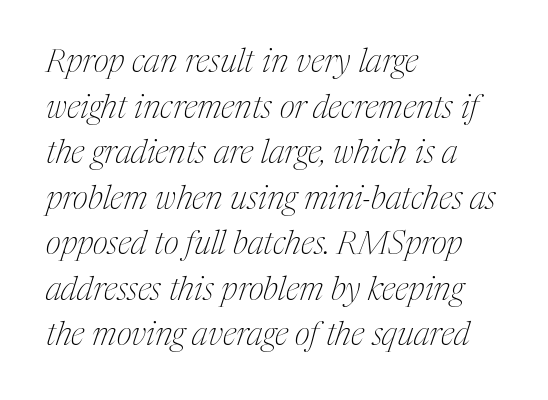
{"serif": "yes", "italic": "yes", "lean": "right", "slant_degrees": 17, "bold": "no", "weight": "thin", "width": "condensed", "stroke_contrast": "medium", "x_height": "medium", "monospaced": "no", "underline": "no", "align": "left", "line_spacing": "normal", "line_spacing_ratio": 1.38, "letter_spacing": "normal", "letter_spacing_em": 0.0, "glyph_px": 33}
